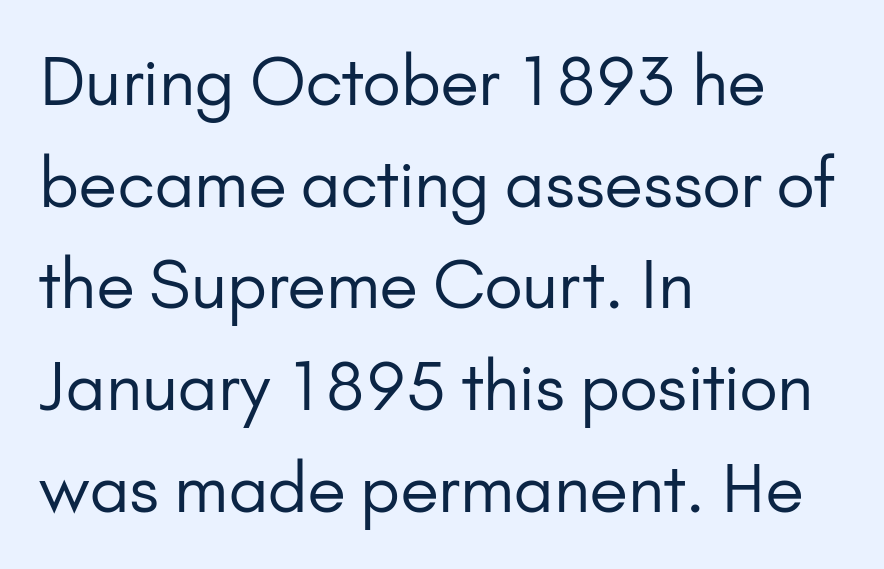
The image shows 66 px regular-weight sans-serif type, upright; set left-aligned, normal line spacing (1.54x), normal letter spacing, not underlined; low stroke contrast and a small x-height.
